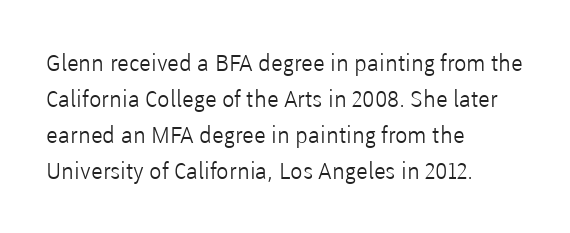
{"italic": "no", "bold": "no", "underline": "no", "align": "left", "line_spacing": "normal", "line_spacing_ratio": 1.57, "letter_spacing": "normal", "letter_spacing_em": 0.0, "glyph_px": 23}
